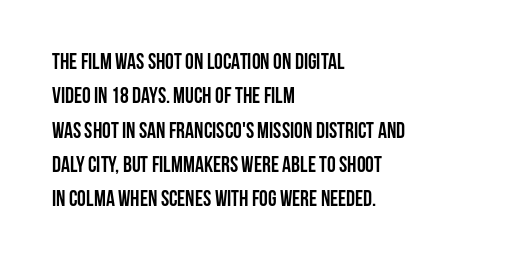
{"italic": "no", "bold": "yes", "underline": "no", "align": "left", "line_spacing": "normal", "line_spacing_ratio": 1.56, "letter_spacing": "normal", "letter_spacing_em": 0.0, "glyph_px": 22}
